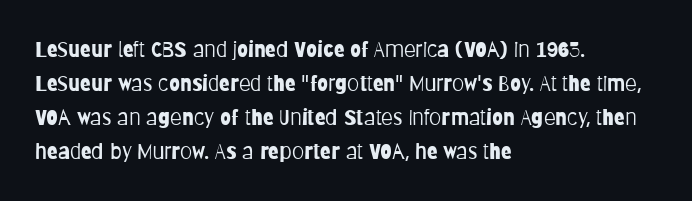
Q: Is the text bold? A: No.
Q: Is the text italic (slanted)? A: No, it is upright.
Q: Is the text underlined? A: No.
Q: How is the paragraph aligned? A: Left-aligned.
Q: Is the spacing between letters normal or unusually wide? A: Normal.
Q: Is the spacing between lines tight, normal or loose? A: Normal.
